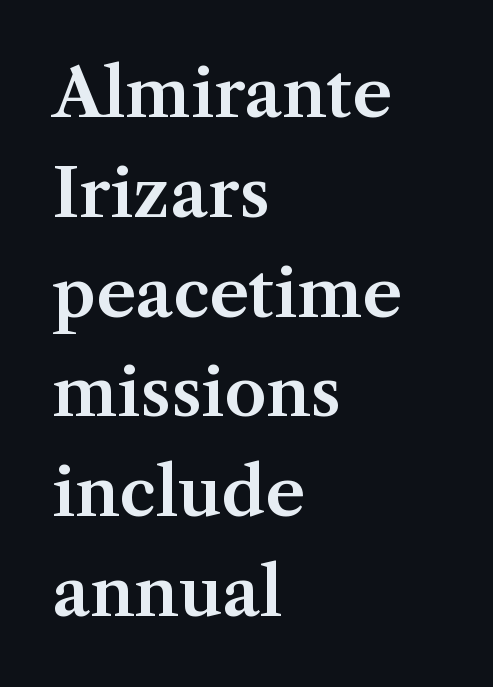
The image shows 67 px serif type, upright; set left-aligned, normal line spacing (1.49x), normal letter spacing, not underlined; medium stroke contrast and a medium x-height.
